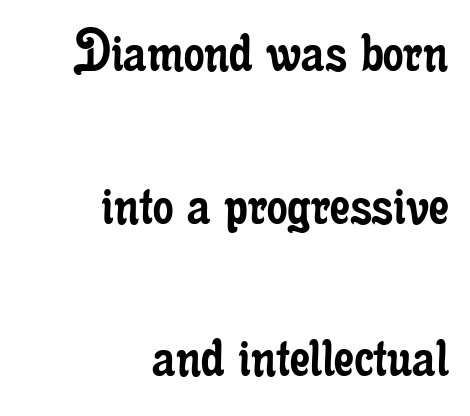
Q: Is the text bold? A: No.
Q: Is the text italic (slanted)? A: No, it is upright.
Q: Is the typeface a serif or a sans-serif typeface? A: Serif.
Q: Is the text underlined? A: No.
Q: How is the paragraph aligned? A: Right-aligned.
Q: Is the spacing between letters normal or unusually wide? A: Normal.
Q: Is the spacing between lines tight, normal or loose? A: Loose.
Q: Width (condensed, normal, or wide)? A: Condensed.
Q: Stroke contrast? A: Low.
Q: x-height? A: Small.
Q: Monospaced? A: No.
